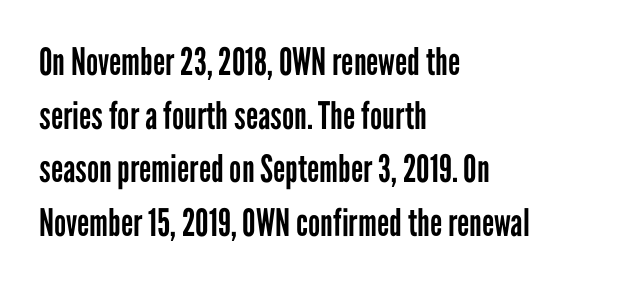
{"serif": "no", "italic": "no", "bold": "no", "weight": "regular", "width": "condensed", "stroke_contrast": "low", "x_height": "medium", "monospaced": "no", "underline": "no", "align": "left", "line_spacing": "normal", "line_spacing_ratio": 1.41, "letter_spacing": "normal", "letter_spacing_em": 0.0, "glyph_px": 38}
